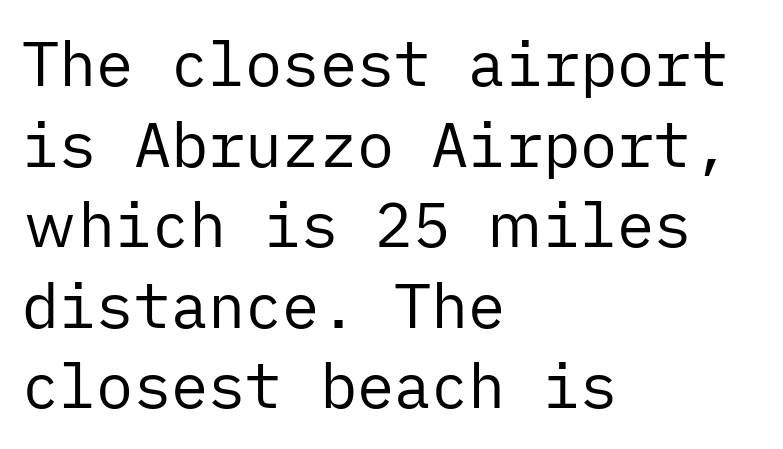
{"serif": "no", "italic": "no", "bold": "no", "weight": "regular", "width": "normal", "stroke_contrast": "low", "x_height": "medium", "underline": "no", "align": "left", "line_spacing": "normal", "line_spacing_ratio": 1.3, "letter_spacing": "normal", "letter_spacing_em": 0.0, "glyph_px": 62}
